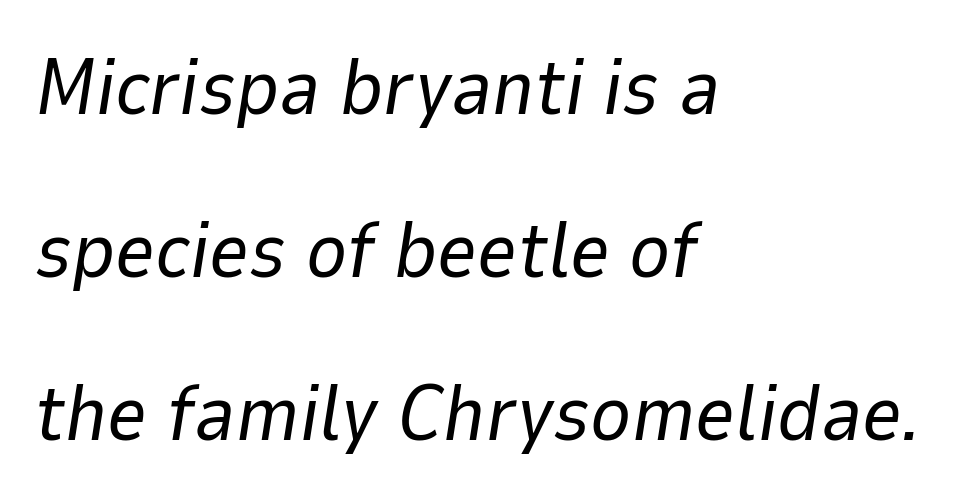
{"italic": "yes", "lean": "right", "slant_degrees": 9, "bold": "no", "weight": "regular", "width": "normal", "stroke_contrast": "low", "x_height": "medium", "monospaced": "no", "underline": "no", "align": "left", "line_spacing": "loose", "line_spacing_ratio": 2.09, "letter_spacing": "normal", "letter_spacing_em": 0.0, "glyph_px": 78}
